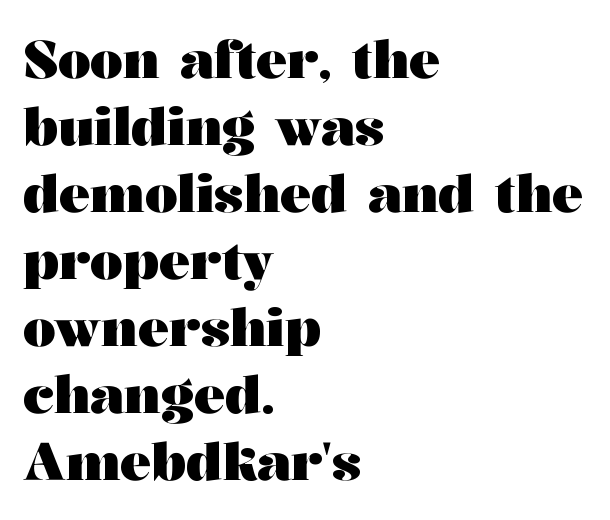
The image shows 52 px heavy, wide serif type, upright; set left-aligned, normal line spacing (1.29x), normal letter spacing, not underlined; medium stroke contrast and a medium x-height.
